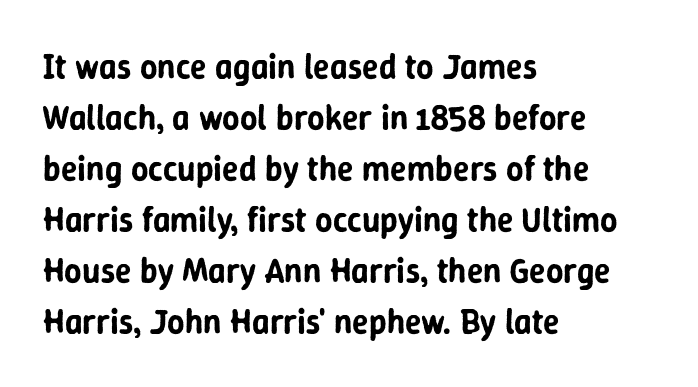
Q: Is the text italic (slanted)? A: No, it is upright.
Q: Is the typeface a serif or a sans-serif typeface? A: Sans-serif.
Q: Is the text underlined? A: No.
Q: How is the paragraph aligned? A: Left-aligned.
Q: Is the spacing between letters normal or unusually wide? A: Normal.
Q: Is the spacing between lines tight, normal or loose? A: Normal.
Q: Width (condensed, normal, or wide)? A: Normal.
Q: Stroke contrast? A: Low.
Q: x-height? A: Medium.
Q: Monospaced? A: No.
